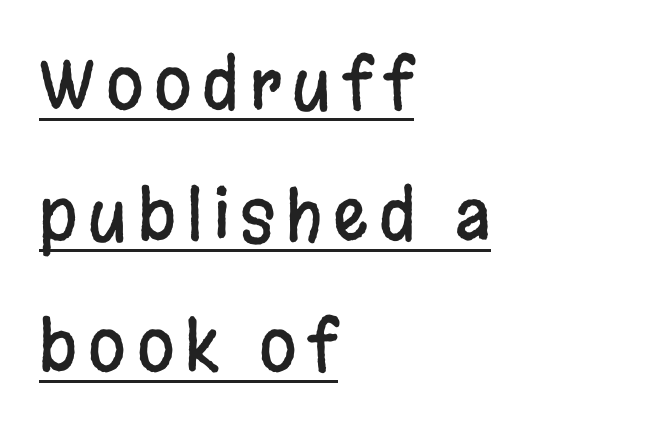
The image shows 68 px condensed sans-serif type, upright; set left-aligned, loose line spacing (1.93x), underlined; low stroke contrast and a large x-height.
